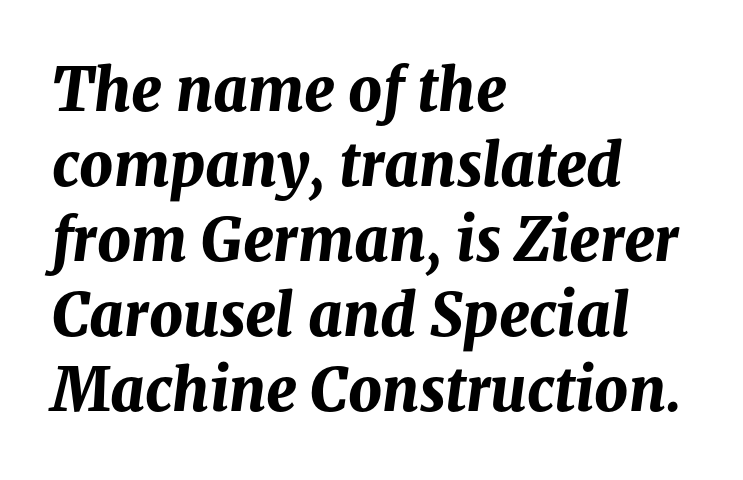
Is this a fixed-width face? No — the glyphs have proportional, varying widths. A clean baseline with only descenders dipping below it. Plenty of ink on the page — the face is bold. Layout note: lines flush left. Style check: oblique. A typesetter would call this leading conventional body-copy spacing.
